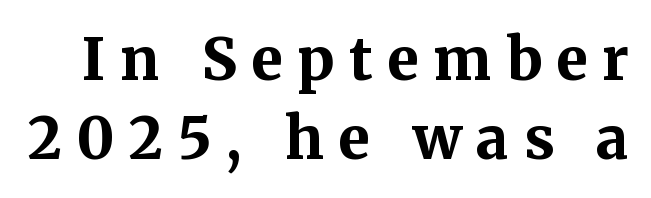
Q: Is the text bold? A: Yes.
Q: Is the text italic (slanted)? A: No, it is upright.
Q: Is the typeface a serif or a sans-serif typeface? A: Serif.
Q: Is the text underlined? A: No.
Q: Is the spacing between letters normal or unusually wide? A: Unusually wide.
Q: Is the spacing between lines tight, normal or loose? A: Normal.
Q: Width (condensed, normal, or wide)? A: Normal.
Q: Stroke contrast? A: Medium.
Q: x-height? A: Medium.
Q: Monospaced? A: No.
